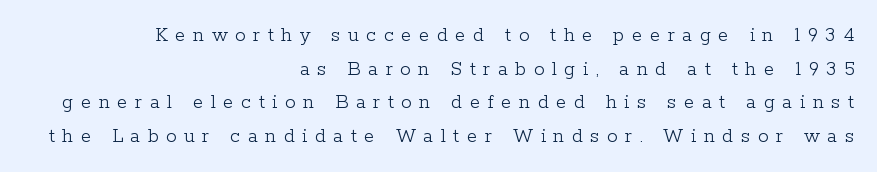
The image shows 21 px text type, upright; set right-aligned, normal line spacing (1.6x), unusually wide letter spacing (+0.36 em), not underlined.
